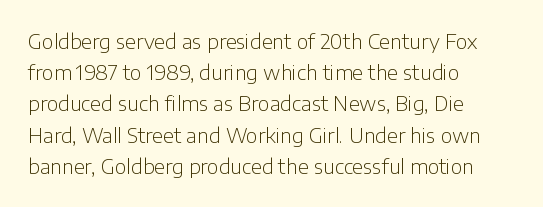
The image shows 20 px text type, upright; set left-aligned, normal line spacing (1.56x), normal letter spacing, not underlined.
